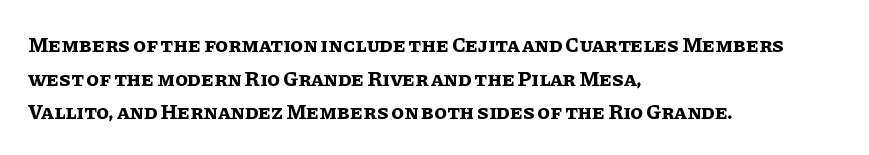
{"italic": "no", "bold": "yes", "underline": "no", "align": "left", "line_spacing": "normal", "line_spacing_ratio": 1.6, "letter_spacing": "normal", "letter_spacing_em": 0.0, "glyph_px": 21}
